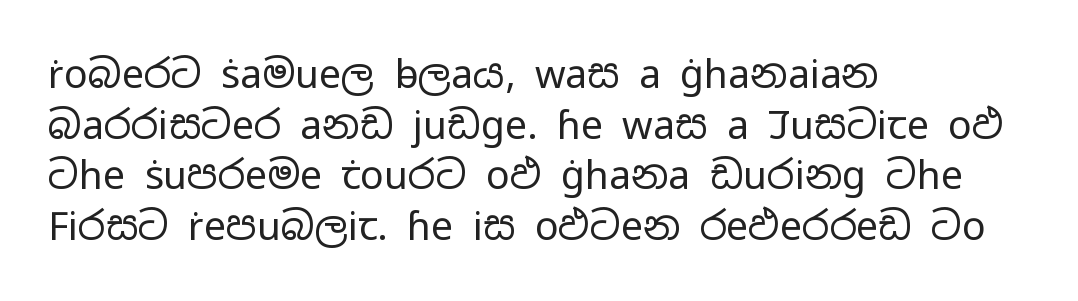
The image shows 39 px regular-weight, wide sans-serif type, upright; set left-aligned, normal line spacing (1.3x), normal letter spacing, not underlined; low stroke contrast and a medium x-height.
